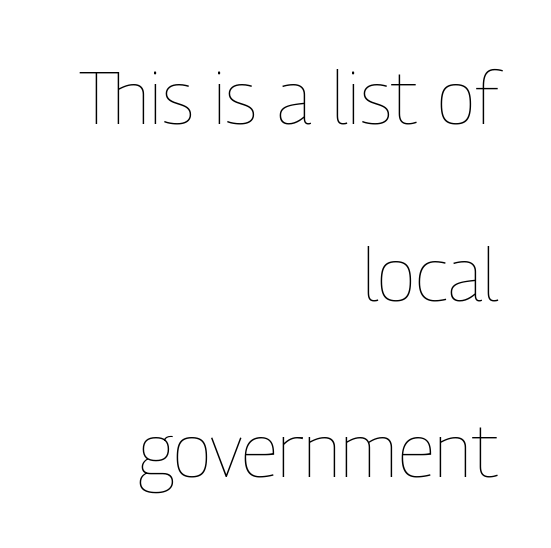
Quick note: not italic, upright. This rendering uses right alignment, leaving the left contour irregular. Lines of text with bare space underneath. Think of a printed novel: that variable character pitch is what you see here. Rows of type keep a wide berth in the vertical direction.
